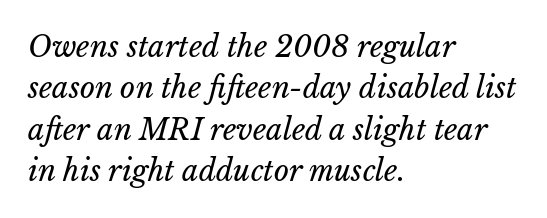
{"bold": "no", "weight": "regular", "width": "normal", "stroke_contrast": "low", "x_height": "medium", "monospaced": "no", "underline": "no", "align": "left", "line_spacing": "normal", "line_spacing_ratio": 1.43, "letter_spacing": "normal", "letter_spacing_em": 0.0, "glyph_px": 29}
